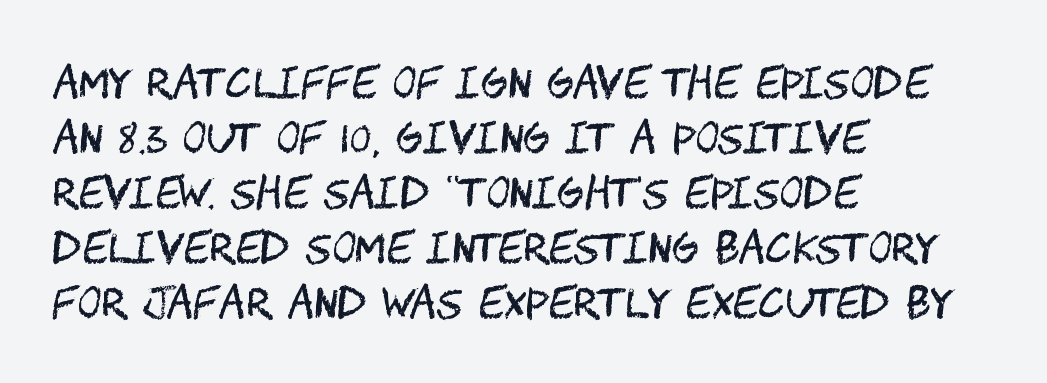
{"serif": "no", "italic": "no", "bold": "no", "weight": "regular", "width": "condensed", "stroke_contrast": "medium", "x_height": "large", "underline": "no", "align": "left", "line_spacing": "normal", "line_spacing_ratio": 1.34, "letter_spacing": "normal", "letter_spacing_em": 0.0, "glyph_px": 41}
